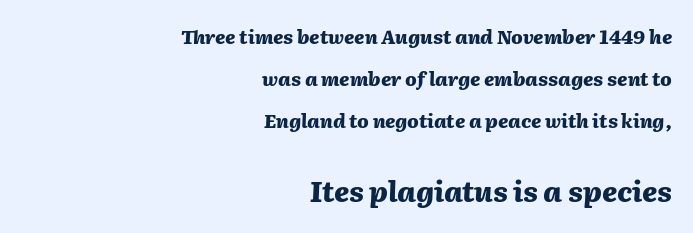
{"italic": "yes", "lean": "right", "slant_degrees": 2, "bold": "yes", "weight": "heavy", "width": "normal", "stroke_contrast": "medium", "x_height": "medium", "monospaced": "no", "underline": "no", "align": "right", "line_spacing": "loose", "line_spacing_ratio": 2.21, "letter_spacing": "normal", "letter_spacing_em": 0.0, "larger_block": "second", "size_ratio": 1.47, "glyph_px": 28}
